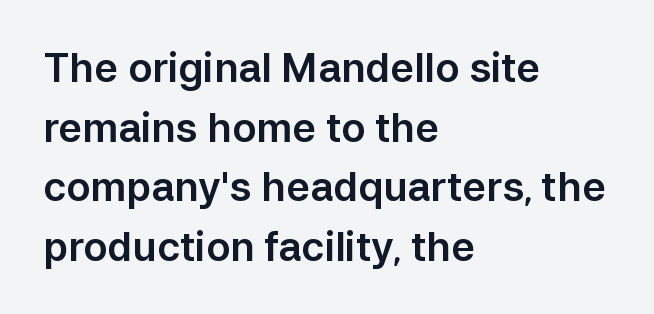
The image shows 40 px sans-serif type, upright; set left-aligned, normal line spacing (1.49x), normal letter spacing, not underlined; low stroke contrast and a medium x-height.
